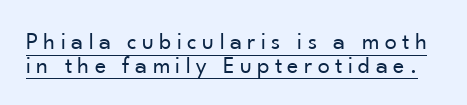
The image shows 24 px text type, upright; set tight line spacing (0.99x), unusually wide letter spacing (+0.23 em), underlined.
